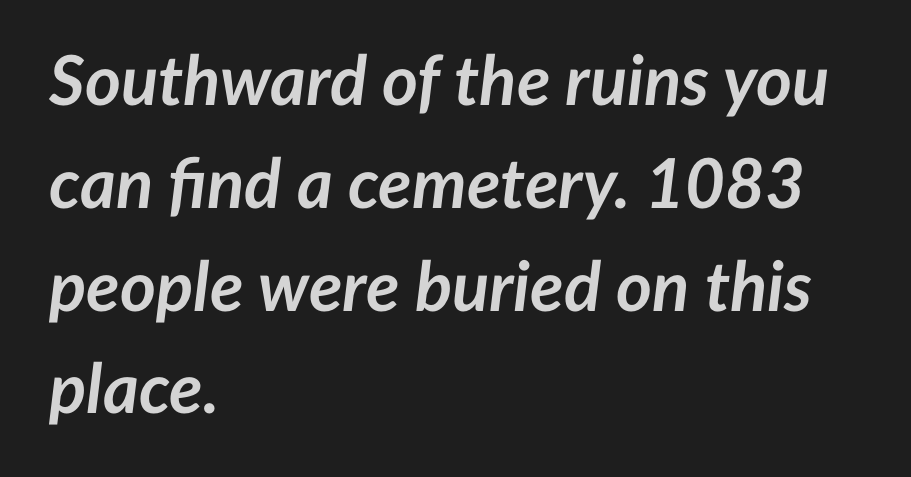
The image shows 69 px semibold type, italic (leaning right); set left-aligned, normal line spacing (1.49x), normal letter spacing, not underlined; low stroke contrast and a medium x-height.
